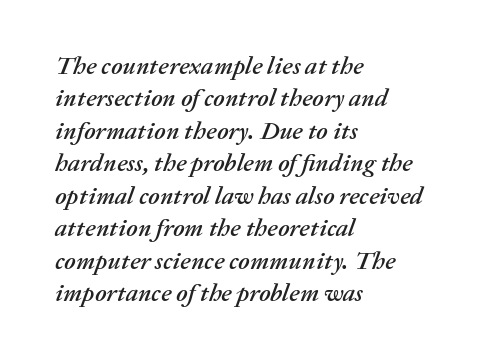
{"italic": "yes", "lean": "right", "slant_degrees": 20, "underline": "no", "align": "left", "line_spacing": "normal", "line_spacing_ratio": 1.3, "letter_spacing": "normal", "letter_spacing_em": 0.0, "glyph_px": 25}
